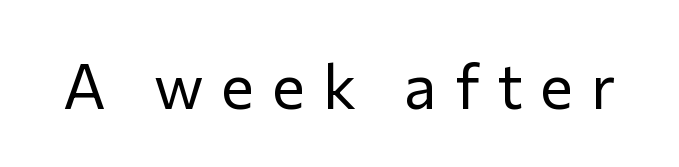
The image shows 62 px regular-weight sans-serif type, upright; set unusually wide letter spacing (+0.29 em), not underlined; low stroke contrast and a medium x-height.
